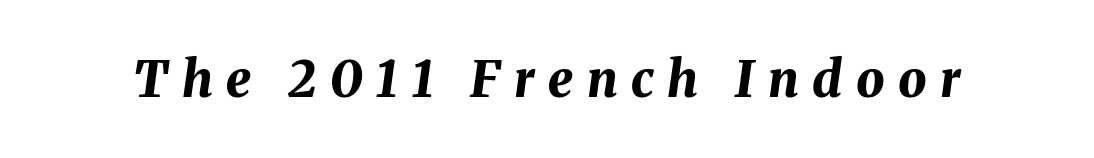
Q: Is the text bold? A: Yes.
Q: Is the text italic (slanted)? A: Yes, it leans right by about 8 degrees.
Q: Is the text underlined? A: No.
Q: Is the spacing between letters normal or unusually wide? A: Unusually wide.
Q: Width (condensed, normal, or wide)? A: Normal.
Q: Stroke contrast? A: Medium.
Q: x-height? A: Medium.
Q: Monospaced? A: No.
